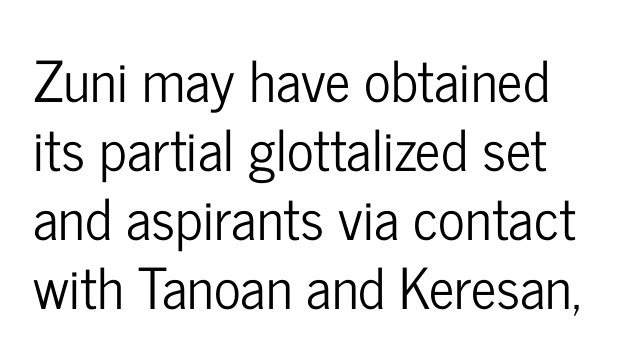
Q: Is the text italic (slanted)? A: No, it is upright.
Q: Is the typeface a serif or a sans-serif typeface? A: Sans-serif.
Q: Is the text underlined? A: No.
Q: Is the spacing between letters normal or unusually wide? A: Normal.
Q: Width (condensed, normal, or wide)? A: Condensed.
Q: Stroke contrast? A: Low.
Q: x-height? A: Medium.
Q: Monospaced? A: No.
